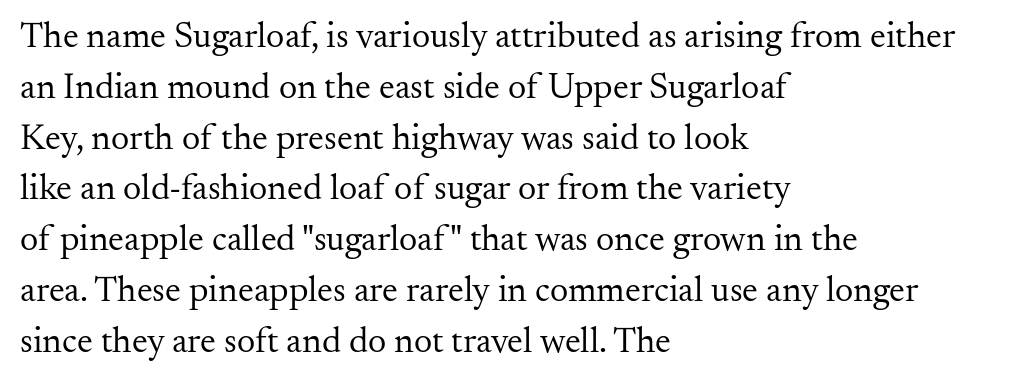
Q: Is the text bold? A: No.
Q: Is the text italic (slanted)? A: No, it is upright.
Q: Is the typeface a serif or a sans-serif typeface? A: Serif.
Q: Is the text underlined? A: No.
Q: How is the paragraph aligned? A: Left-aligned.
Q: Is the spacing between letters normal or unusually wide? A: Normal.
Q: Is the spacing between lines tight, normal or loose? A: Normal.
Q: Width (condensed, normal, or wide)? A: Normal.
Q: Stroke contrast? A: Medium.
Q: x-height? A: Small.
Q: Monospaced? A: No.
